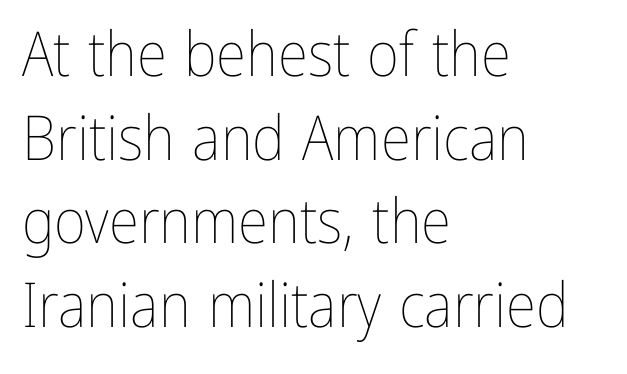
Q: Is the text bold? A: No.
Q: Is the text italic (slanted)? A: No, it is upright.
Q: Is the text underlined? A: No.
Q: How is the paragraph aligned? A: Left-aligned.
Q: Is the spacing between letters normal or unusually wide? A: Normal.
Q: Is the spacing between lines tight, normal or loose? A: Normal.
Q: Width (condensed, normal, or wide)? A: Condensed.
Q: Stroke contrast? A: Low.
Q: x-height? A: Medium.
Q: Monospaced? A: No.
